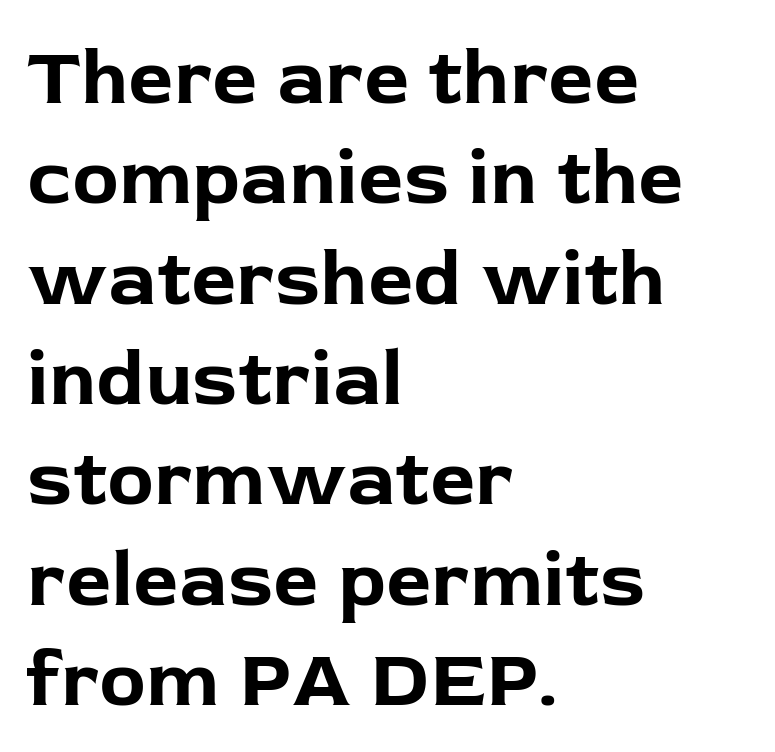
{"serif": "no", "italic": "no", "bold": "yes", "weight": "bold", "width": "normal", "stroke_contrast": "low", "x_height": "medium", "monospaced": "no", "underline": "no", "align": "left", "line_spacing": "normal", "line_spacing_ratio": 1.27, "letter_spacing": "normal", "letter_spacing_em": 0.0, "glyph_px": 79}
